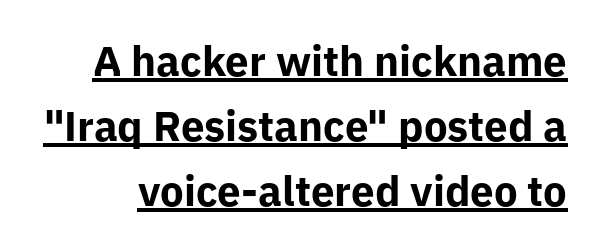
The image shows 42 px bold sans-serif type, upright; set normal line spacing (1.55x), normal letter spacing, underlined; low stroke contrast and a medium x-height.
